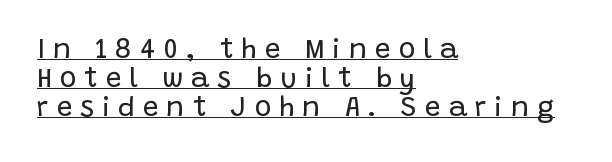
Q: Is the text bold? A: No.
Q: Is the text italic (slanted)? A: No, it is upright.
Q: Is the typeface a serif or a sans-serif typeface? A: Sans-serif.
Q: Is the text underlined? A: Yes.
Q: How is the paragraph aligned? A: Left-aligned.
Q: Is the spacing between letters normal or unusually wide? A: Unusually wide.
Q: Is the spacing between lines tight, normal or loose? A: Tight.
Q: Width (condensed, normal, or wide)? A: Normal.
Q: Stroke contrast? A: Low.
Q: x-height? A: Large.
Q: Monospaced? A: No.
